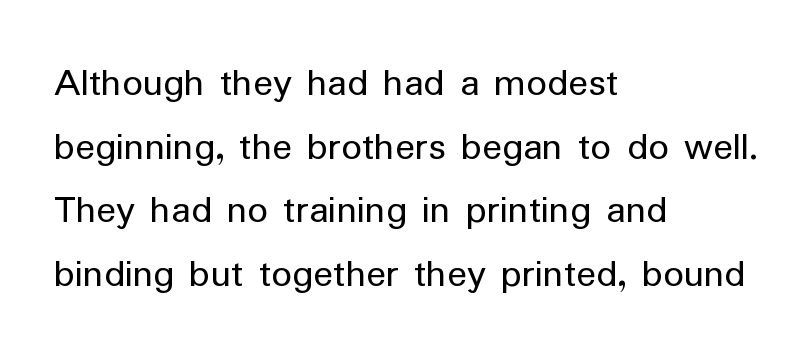
Q: Is the text bold? A: No.
Q: Is the text italic (slanted)? A: No, it is upright.
Q: Is the typeface a serif or a sans-serif typeface? A: Sans-serif.
Q: Is the text underlined? A: No.
Q: How is the paragraph aligned? A: Left-aligned.
Q: Is the spacing between letters normal or unusually wide? A: Normal.
Q: Is the spacing between lines tight, normal or loose? A: Normal.
Q: Width (condensed, normal, or wide)? A: Normal.
Q: Stroke contrast? A: Low.
Q: x-height? A: Medium.
Q: Monospaced? A: No.
